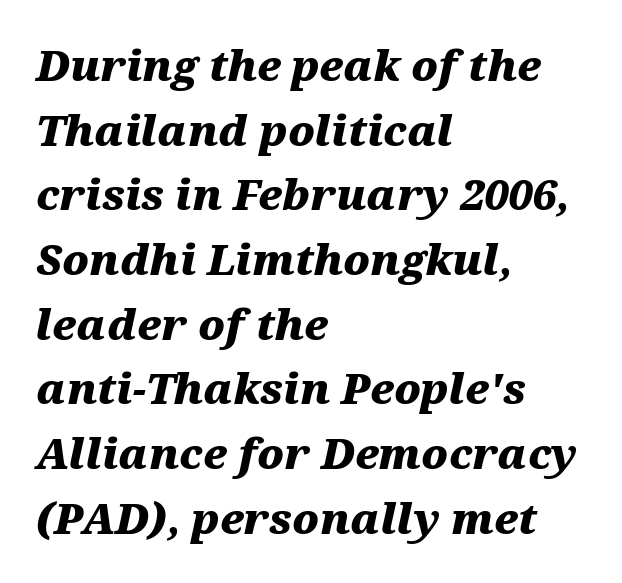
The text block is weighted toward the left margin, trailing off unevenly rightward. Nobody touched the tracking dial on this one. Descenders hang freely into open space. You can tell it's italic because the verticals aren't actually vertical. This sample has the flowing, uneven cadence of proportional lettering.
